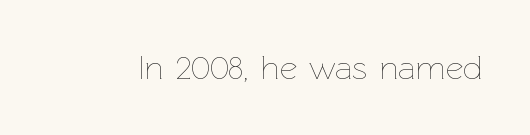
{"italic": "no", "bold": "no", "weight": "thin", "width": "normal", "stroke_contrast": "low", "x_height": "medium", "monospaced": "no", "underline": "no", "letter_spacing": "normal", "letter_spacing_em": 0.0, "glyph_px": 34}
